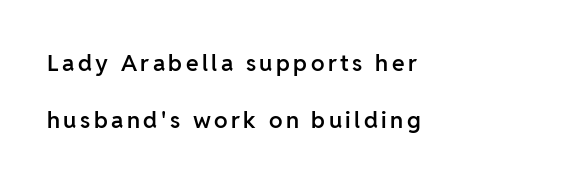
The glyphs are unaccompanied by any horizontal stroke below them. Layout note: lines flush left. Rows of type keep a wide berth in the vertical direction. This is the regular roman posture of the typeface. Weight check: semibold — heavier than regular, not quite bold.
